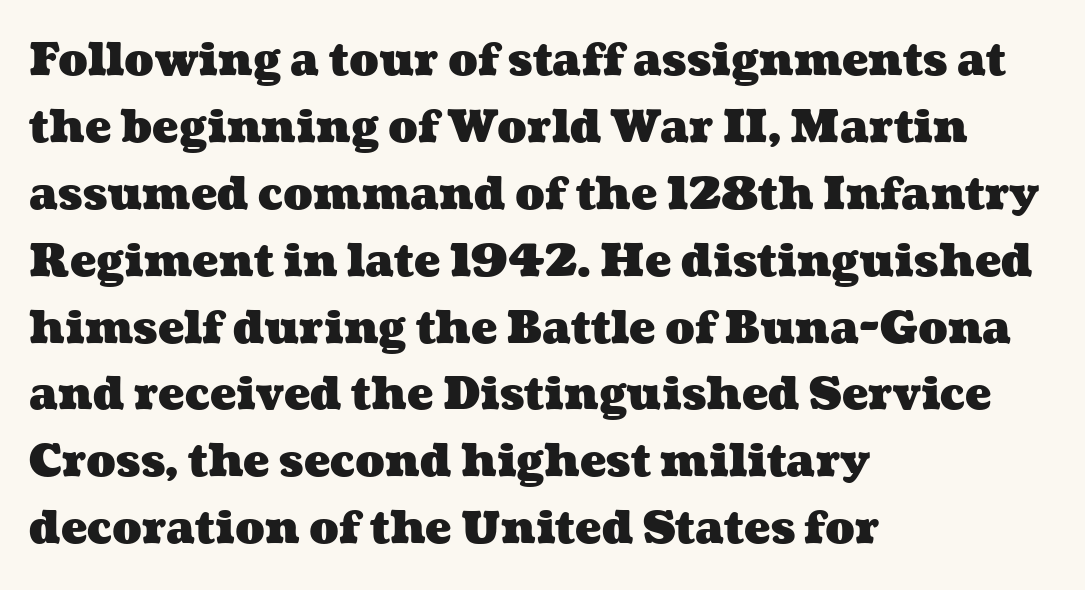
{"bold": "yes", "weight": "heavy", "width": "wide", "stroke_contrast": "medium", "x_height": "medium", "monospaced": "no", "underline": "no", "align": "left", "line_spacing": "normal", "line_spacing_ratio": 1.52, "letter_spacing": "normal", "letter_spacing_em": 0.0, "glyph_px": 44}
